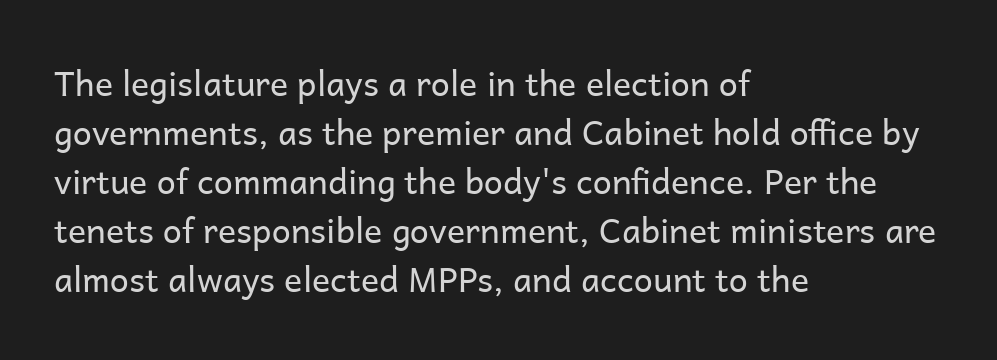
The image shows 34 px regular-weight sans-serif type, upright; set left-aligned, normal line spacing (1.44x), normal letter spacing, not underlined; low stroke contrast and a medium x-height.
